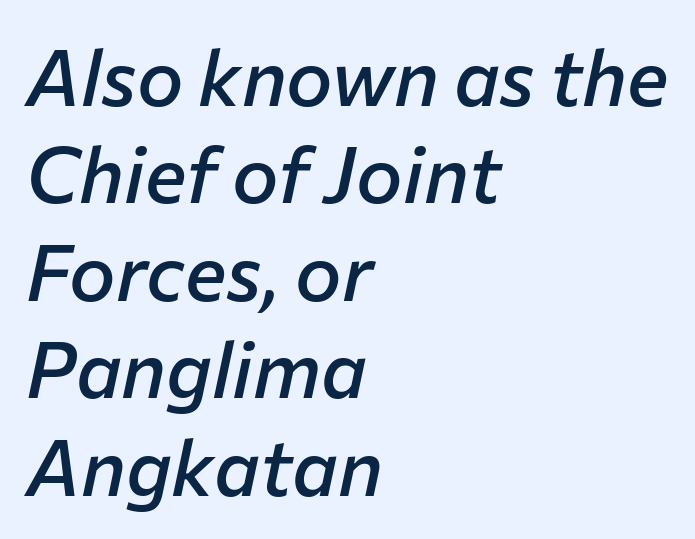
The typography opts for an oblique posture over an upright one. The tracking reads as untouched default to a designer's eye. Is the block centered? No — it sits flush against the left margin. The letters advance in unequal steps, a hallmark of proportional type. Nobody drew a line under any word here.
